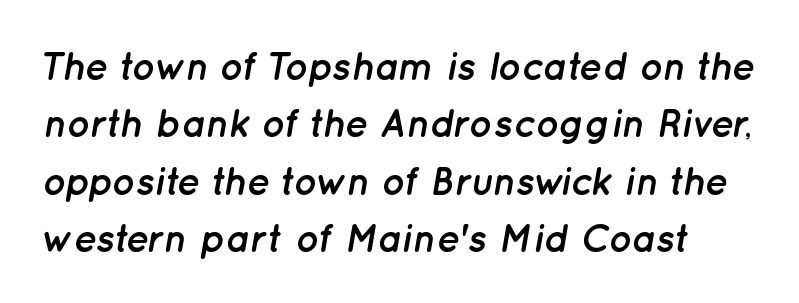
Q: Is the text bold? A: Yes.
Q: Is the text italic (slanted)? A: Yes, it leans right by about 12 degrees.
Q: Is the text underlined? A: No.
Q: Is the spacing between letters normal or unusually wide? A: Normal.
Q: Is the spacing between lines tight, normal or loose? A: Normal.
Q: Width (condensed, normal, or wide)? A: Normal.
Q: Stroke contrast? A: Low.
Q: x-height? A: Medium.
Q: Monospaced? A: No.
